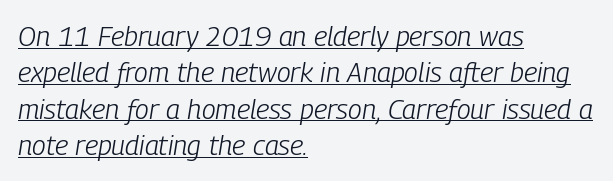
Q: Is the text bold? A: No.
Q: Is the text italic (slanted)? A: Yes, it leans right by about 9 degrees.
Q: Is the text underlined? A: Yes.
Q: How is the paragraph aligned? A: Left-aligned.
Q: Is the spacing between letters normal or unusually wide? A: Normal.
Q: Is the spacing between lines tight, normal or loose? A: Normal.
Q: Width (condensed, normal, or wide)? A: Condensed.
Q: Stroke contrast? A: Low.
Q: x-height? A: Medium.
Q: Monospaced? A: No.
